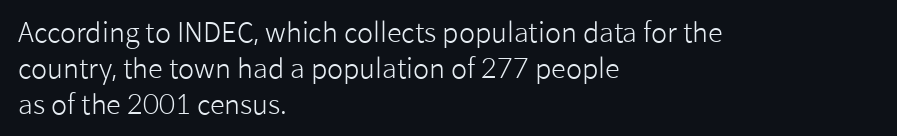
{"italic": "no", "bold": "no", "underline": "no", "align": "left", "line_spacing": "normal", "line_spacing_ratio": 1.33, "letter_spacing": "normal", "letter_spacing_em": 0.0, "glyph_px": 27}
